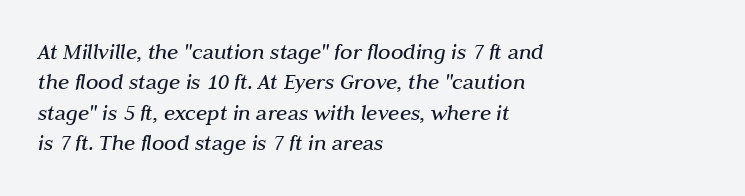
The image shows 23 px text type, italic (leaning right); set left-aligned, normal line spacing (1.32x), normal letter spacing, not underlined.
